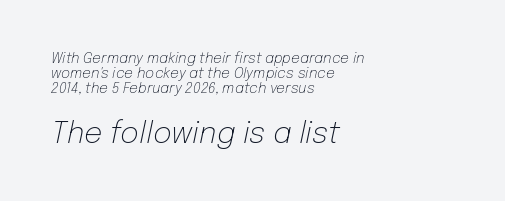
{"italic": "yes", "lean": "right", "slant_degrees": 12, "bold": "no", "weight": "light", "width": "normal", "stroke_contrast": "low", "x_height": "medium", "monospaced": "no", "underline": "no", "align": "left", "line_spacing": "tight", "line_spacing_ratio": 1.08, "letter_spacing": "normal", "letter_spacing_em": 0.0, "larger_block": "second", "size_ratio": 2.07, "glyph_px": 29}
